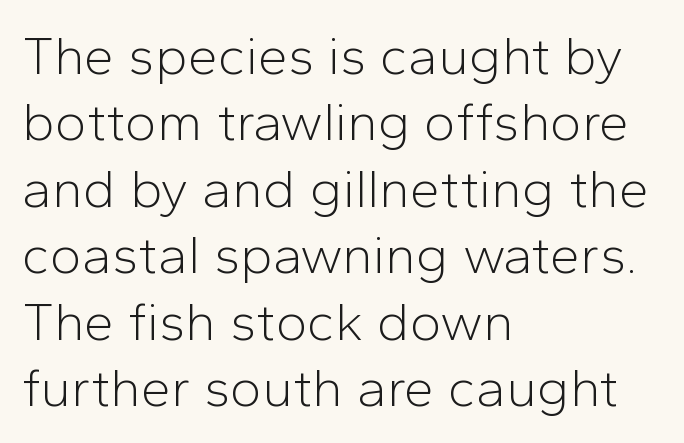
The image shows 54 px light sans-serif type, upright; set left-aligned, line spacing 1.23x, normal letter spacing, not underlined; low stroke contrast and a medium x-height.
